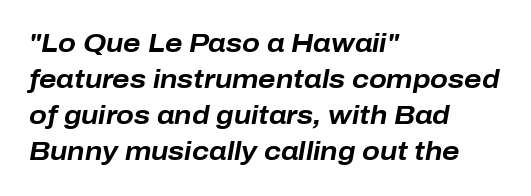
The image shows 26 px bold type, italic (leaning right); set left-aligned, normal line spacing (1.39x), normal letter spacing, not underlined.
